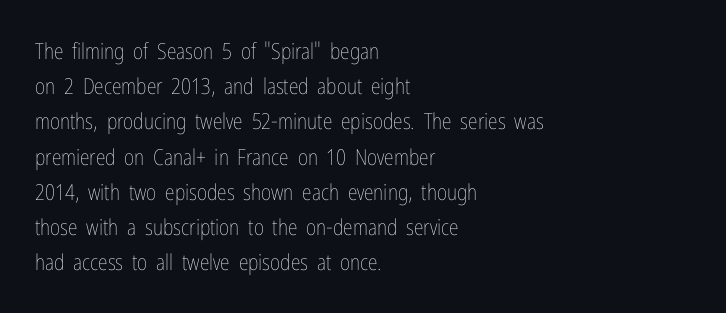
The image shows 22 px text type, upright; set left-aligned, normal line spacing (1.6x), normal letter spacing, not underlined.
